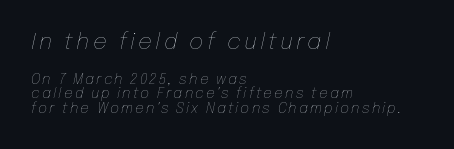
Underline: absent. This sample uses an oblique cut, with every glyph tilted off the vertical. Each line starts at the same left margin while the right side varies. The strokes are not fattened; the text isn't bold. Baseline-to-baseline distance is barely more than the letter height. A student would notice the top passage is typeset larger than what follows.
